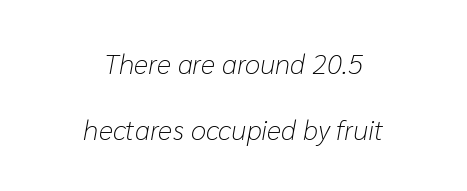
Q: Is the text bold? A: No.
Q: Is the text italic (slanted)? A: Yes, it leans right by about 10 degrees.
Q: Is the text underlined? A: No.
Q: How is the paragraph aligned? A: Centered.
Q: Is the spacing between letters normal or unusually wide? A: Normal.
Q: Is the spacing between lines tight, normal or loose? A: Loose.
Q: Width (condensed, normal, or wide)? A: Normal.
Q: Stroke contrast? A: Low.
Q: x-height? A: Medium.
Q: Monospaced? A: No.
